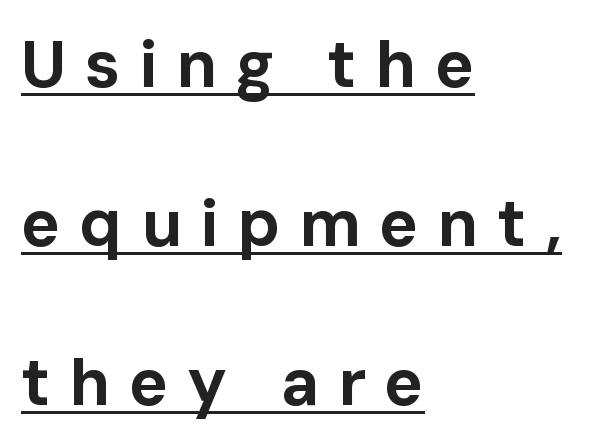
The image shows 66 px bold sans-serif type, upright; set left-aligned, loose line spacing (2.41x), unusually wide letter spacing (+0.28 em), underlined; low stroke contrast and a medium x-height.
